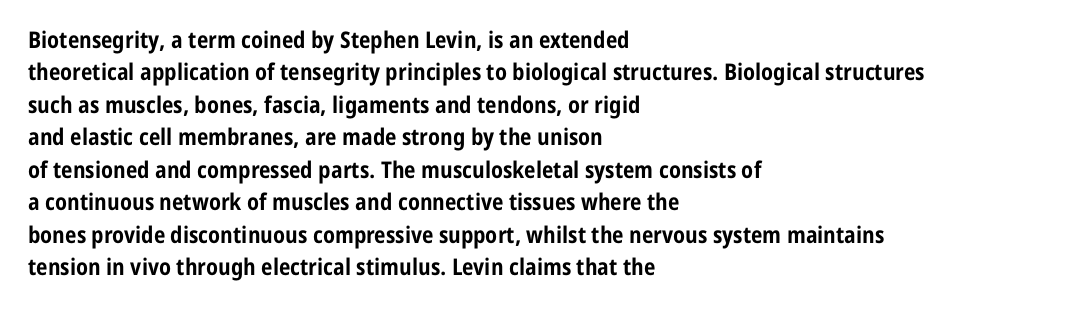
The image shows 23 px bold type, upright; set left-aligned, normal line spacing (1.41x), normal letter spacing, not underlined.
